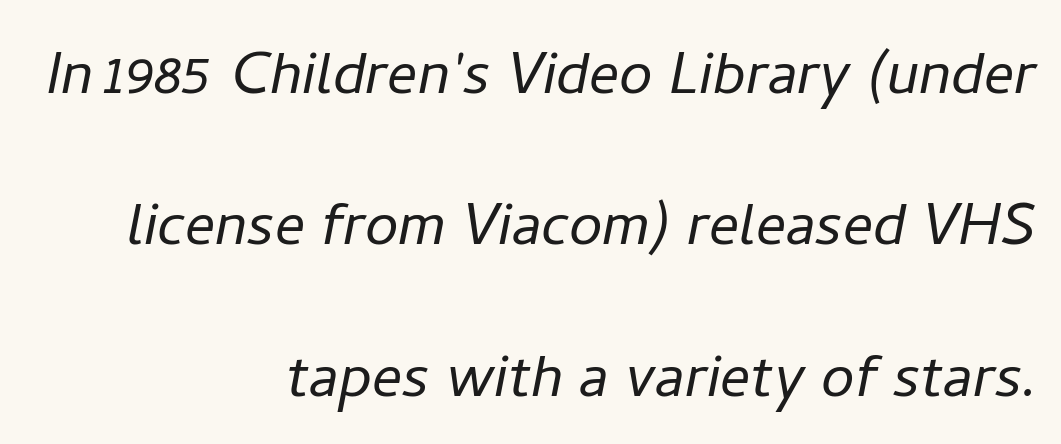
This sample uses plain, unmodified letter spacing. Whoever set this chose breathing room over compactness in the vertical rhythm. Observe the lean: these are italic letterforms. This rendering features lettering with no underline. Do the characters align in a grid? No, the font is proportional.
